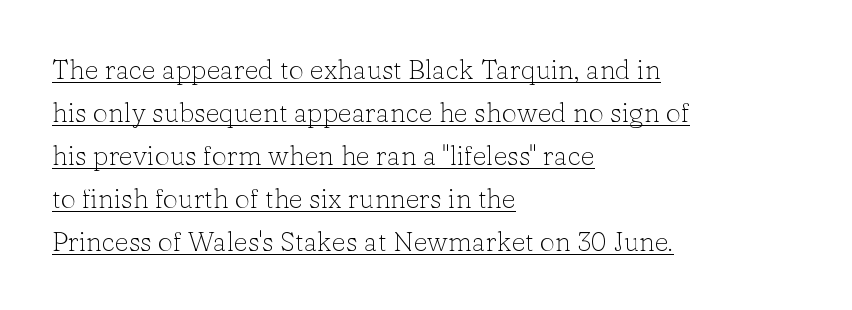
Q: Is the text bold? A: No.
Q: Is the text italic (slanted)? A: No, it is upright.
Q: Is the text underlined? A: Yes.
Q: How is the paragraph aligned? A: Left-aligned.
Q: Is the spacing between letters normal or unusually wide? A: Normal.
Q: Is the spacing between lines tight, normal or loose? A: Normal.
